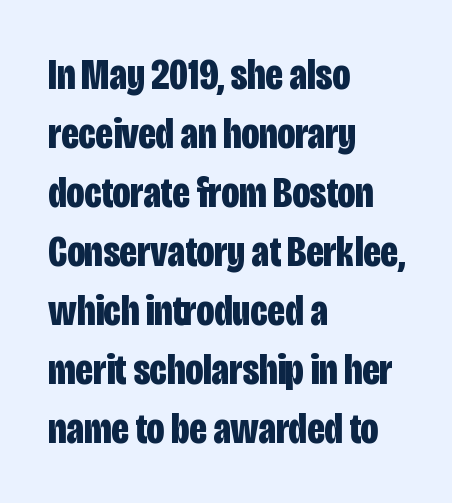
{"serif": "no", "italic": "no", "bold": "yes", "weight": "bold", "width": "condensed", "stroke_contrast": "low", "x_height": "large", "monospaced": "no", "underline": "no", "align": "left", "line_spacing": "normal", "line_spacing_ratio": 1.34, "letter_spacing": "normal", "letter_spacing_em": 0.0, "glyph_px": 44}
